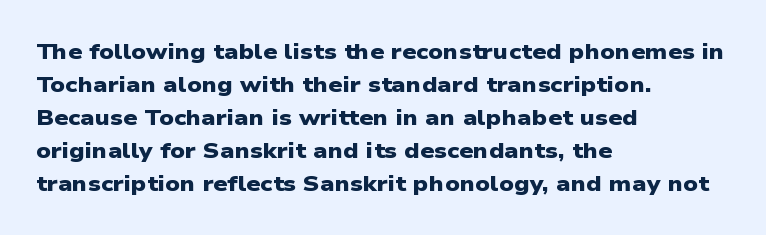
The words here are not underlined. The gaps between neighbouring characters are ordinary and unremarkable. The strokes are fattened all the way to bold. Summary of vertical rhythm: regular, with standard interline spacing. The paragraph has a hard left edge and a soft right edge.
